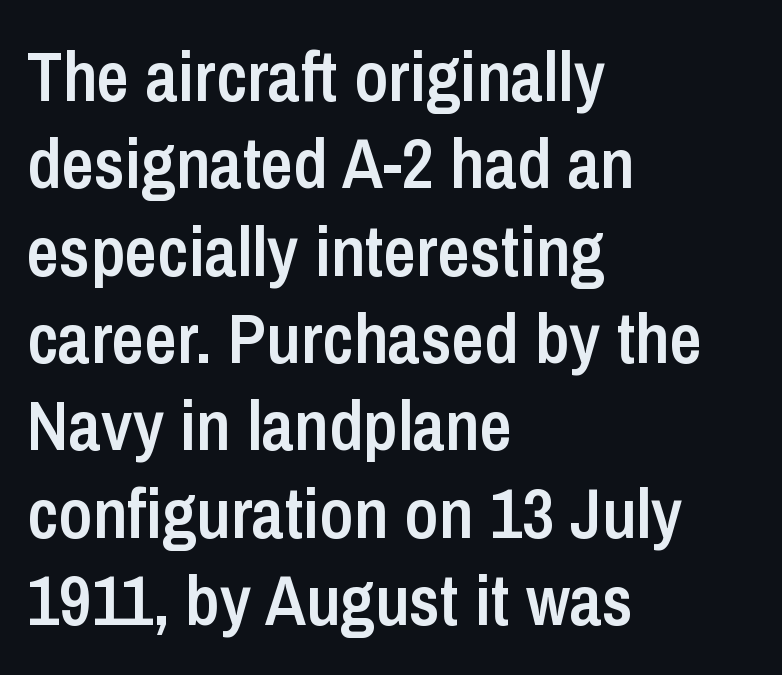
The image shows 71 px semibold, condensed sans-serif type, upright; set left-aligned, line spacing 1.23x, normal letter spacing, not underlined; low stroke contrast and a medium x-height.
